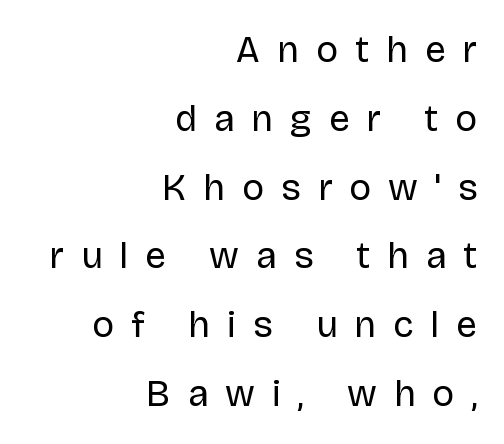
{"serif": "no", "italic": "no", "bold": "no", "weight": "regular", "width": "normal", "stroke_contrast": "low", "x_height": "large", "monospaced": "no", "underline": "no", "align": "right", "line_spacing_ratio": 1.86, "letter_spacing": "wide", "letter_spacing_em": 0.46, "glyph_px": 37}
